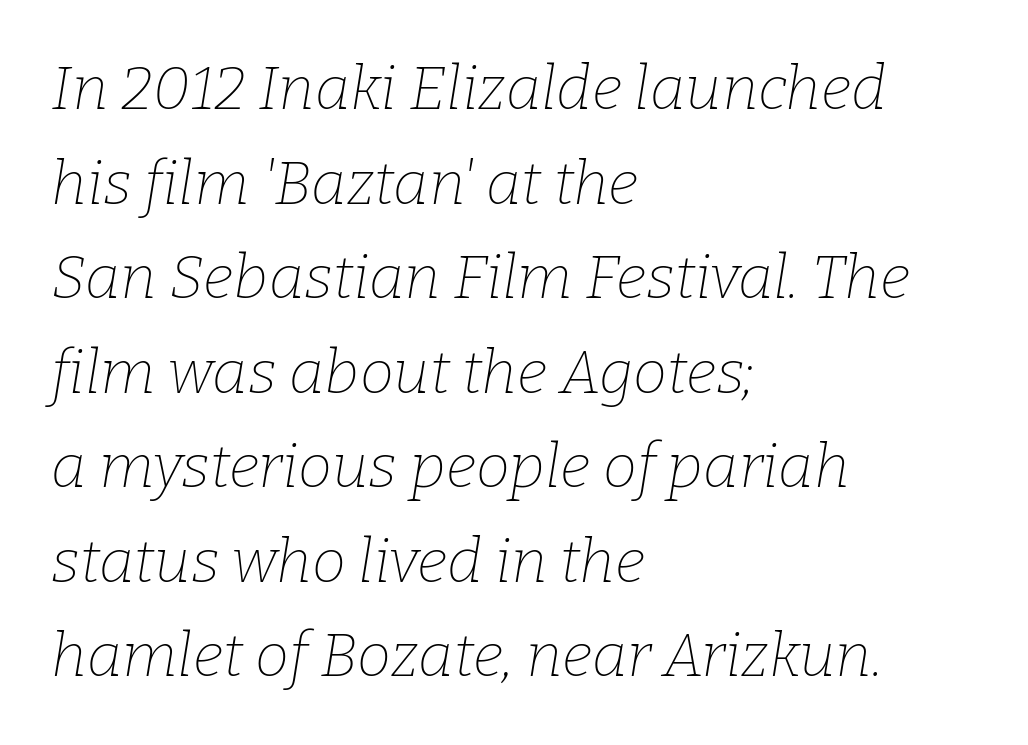
The image shows 61 px thin serif type, italic (leaning right); set left-aligned, normal line spacing (1.55x), normal letter spacing, not underlined; low stroke contrast and a medium x-height.
